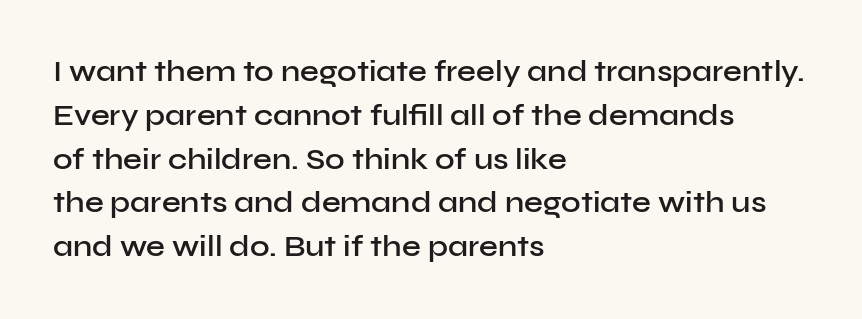
Q: Is the text bold? A: Semi-bold.
Q: Is the text italic (slanted)? A: No, it is upright.
Q: Is the typeface a serif or a sans-serif typeface? A: Sans-serif.
Q: Is the text underlined? A: No.
Q: How is the paragraph aligned? A: Left-aligned.
Q: Is the spacing between letters normal or unusually wide? A: Normal.
Q: Is the spacing between lines tight, normal or loose? A: Normal.
Q: Width (condensed, normal, or wide)? A: Normal.
Q: Stroke contrast? A: Low.
Q: x-height? A: Medium.
Q: Monospaced? A: No.
